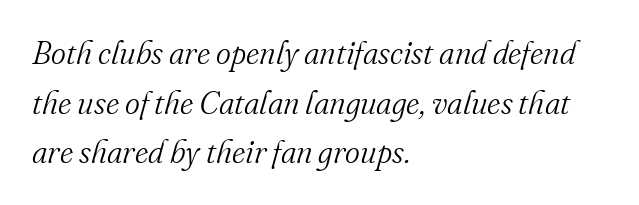
The strokes are not fattened; the text isn't bold. Decoration check: the copy has no underline. Spacing verdict: proportional, widths tailored to each character. The rendering shows small feet on the letterforms — a serif design. Default kerning and tracking; the words read as compact shapes.
